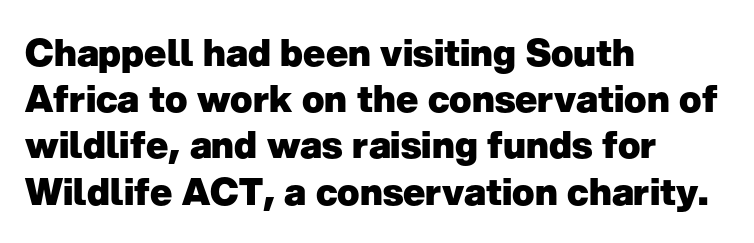
{"serif": "no", "italic": "no", "bold": "yes", "weight": "heavy", "width": "normal", "stroke_contrast": "low", "x_height": "medium", "monospaced": "no", "underline": "no", "align": "left", "line_spacing": "normal", "line_spacing_ratio": 1.25, "letter_spacing": "normal", "letter_spacing_em": 0.0, "glyph_px": 37}
